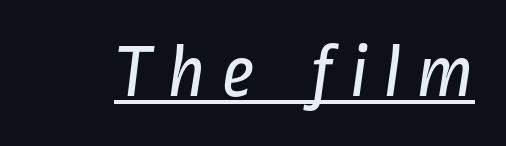
{"serif": "no", "bold": "no", "weight": "regular", "width": "condensed", "stroke_contrast": "low", "x_height": "medium", "monospaced": "no", "underline": "yes", "letter_spacing": "wide", "letter_spacing_em": 0.2, "glyph_px": 76}
